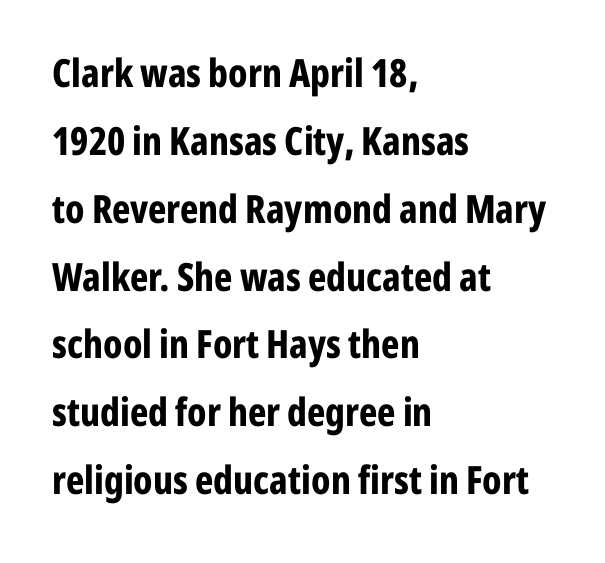
The image shows 39 px bold, condensed sans-serif type, upright; set left-aligned, line spacing 1.74x, normal letter spacing, not underlined; low stroke contrast and a medium x-height.
